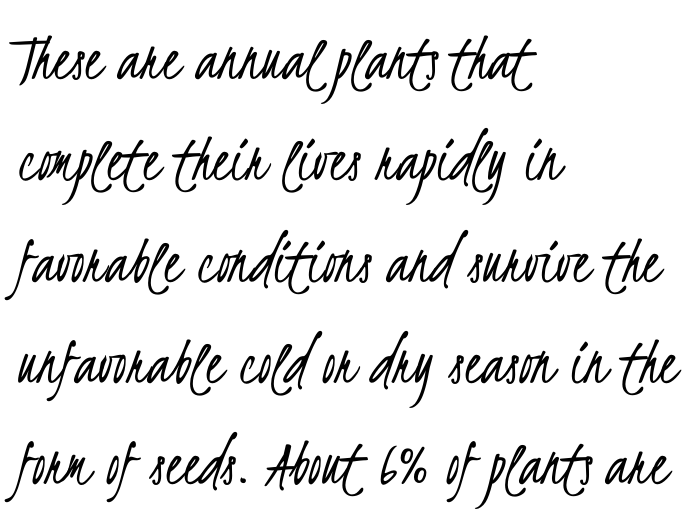
Unbolded letterforms with no extra heft. Varying glyph widths throughout — classic text-font behaviour. Short note: letters normally spaced. The passage is arranged the way most books set body copy — flush left. Successive baselines arrive at the customary interval. Beneath every word, the page is bare.
